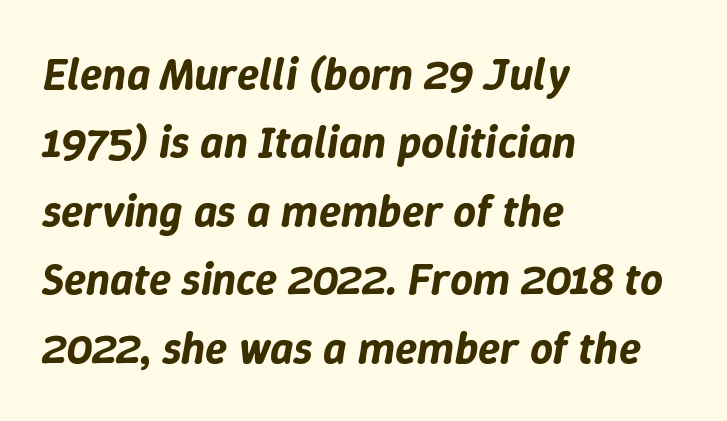
{"italic": "yes", "lean": "right", "slant_degrees": 9, "width": "normal", "stroke_contrast": "low", "x_height": "medium", "monospaced": "no", "underline": "no", "align": "left", "line_spacing": "normal", "line_spacing_ratio": 1.52, "letter_spacing": "normal", "letter_spacing_em": 0.0, "glyph_px": 45}
